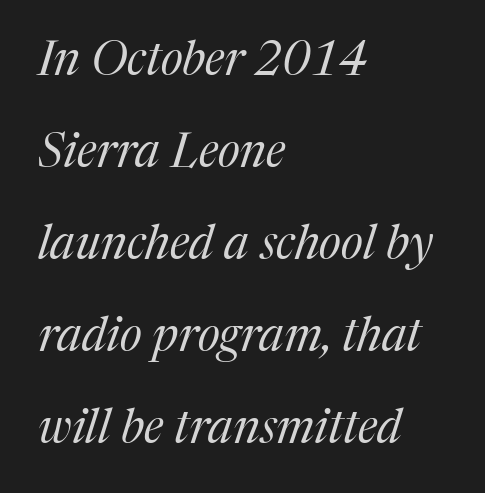
{"serif": "yes", "italic": "yes", "lean": "right", "slant_degrees": 17, "bold": "no", "weight": "regular", "width": "normal", "stroke_contrast": "medium", "x_height": "medium", "monospaced": "no", "underline": "no", "align": "left", "line_spacing": "loose", "line_spacing_ratio": 1.96, "letter_spacing": "normal", "letter_spacing_em": 0.0, "glyph_px": 47}
